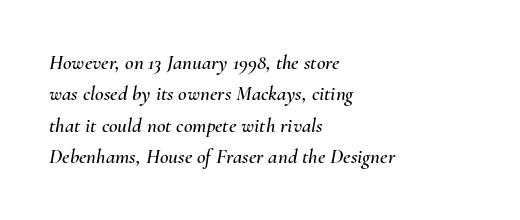
Q: Is the text italic (slanted)? A: Yes, it leans right by about 10 degrees.
Q: Is the text underlined? A: No.
Q: How is the paragraph aligned? A: Left-aligned.
Q: Is the spacing between letters normal or unusually wide? A: Normal.
Q: Is the spacing between lines tight, normal or loose? A: Normal.
